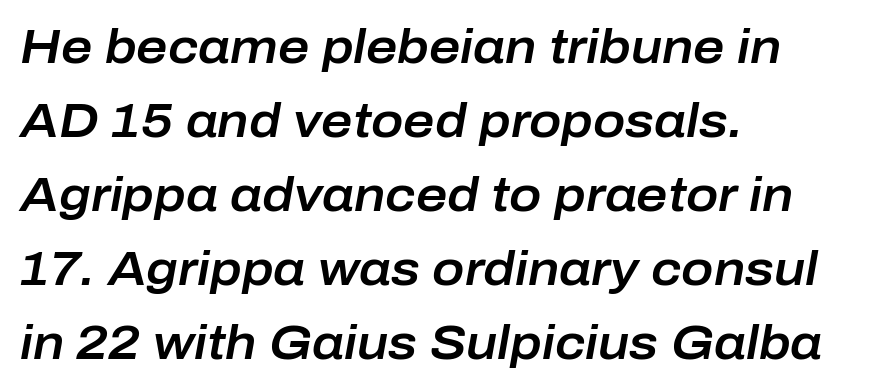
Vertical spacing — default. The type is set solid horizontally, with unmodified tracking. The specimen omits any rule beneath the text block's lines. Casual observation: everything's shoved over to the left. Do the characters align in a grid? No, the font is proportional. Emphasis-style slanted type is in use.
